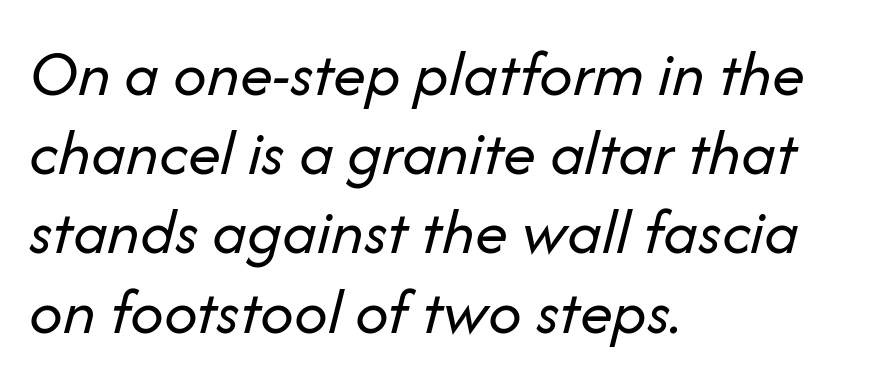
You can tell it's italic because the verticals aren't actually vertical. The weight tops out at a normal text grade. Look at the tracking — it's just the regular setting, nothing added. Check under the words: just untouched page.
